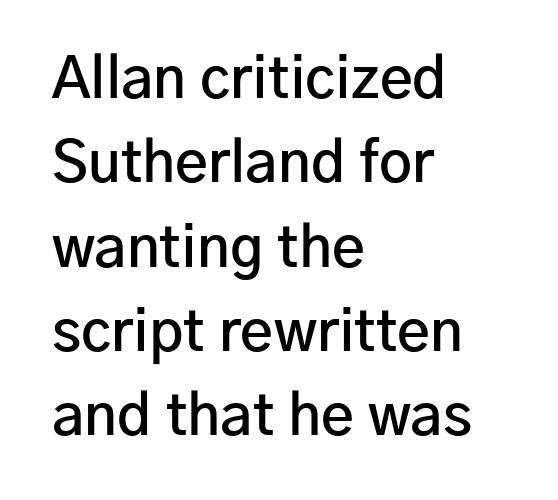
The image shows 57 px semibold sans-serif type, upright; set left-aligned, normal line spacing (1.48x), normal letter spacing, not underlined; low stroke contrast and a medium x-height.
